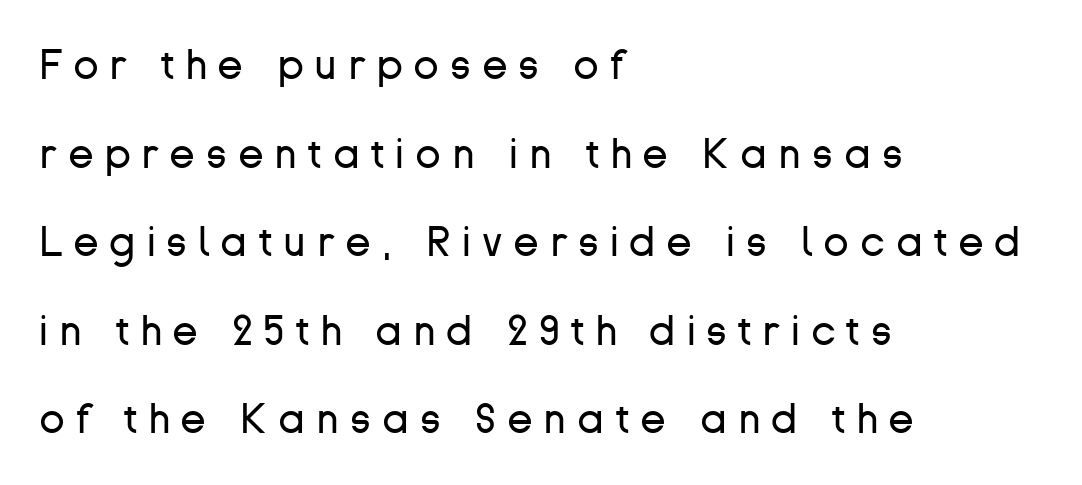
The image shows 42 px regular-weight sans-serif type, upright; set left-aligned, loose line spacing (2.11x), unusually wide letter spacing (+0.26 em), not underlined; low stroke contrast and a medium x-height.
